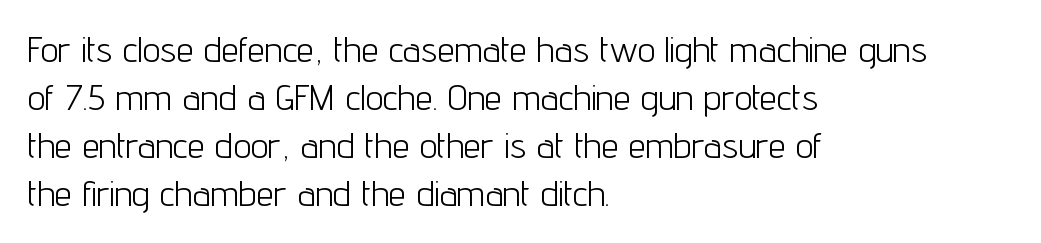
The image shows 35 px light, condensed sans-serif type, upright; set left-aligned, normal line spacing (1.37x), normal letter spacing, not underlined; low stroke contrast and a medium x-height.
